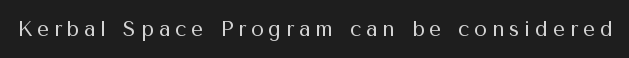
The image shows 21 px text type, upright; set unusually wide letter spacing (+0.23 em), not underlined.
